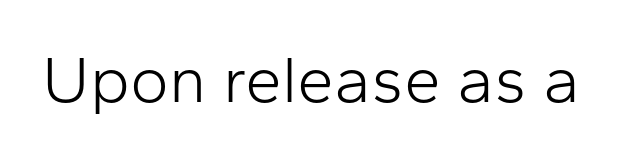
The image shows 66 px light sans-serif type, upright; set normal letter spacing, not underlined; low stroke contrast and a medium x-height.
